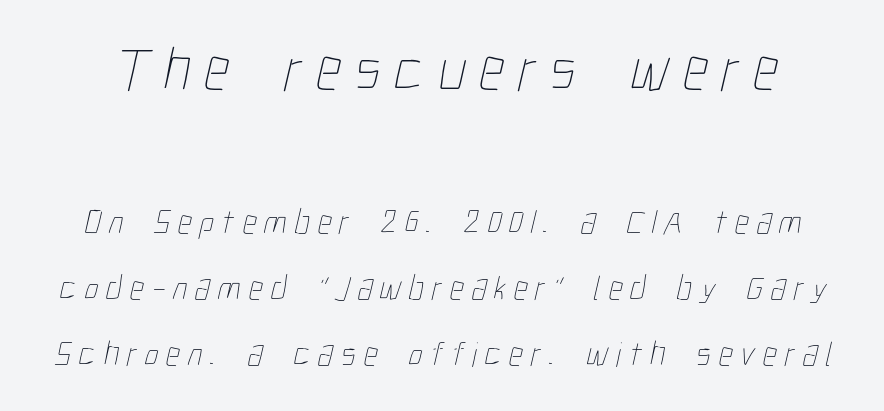
Q: Is the text bold? A: No.
Q: Is the text underlined? A: No.
Q: Is the spacing between letters normal or unusually wide? A: Unusually wide.
Q: Which block of text is set in a larger size, the first (top) or the second (bottom)? A: The first (top) one.
Q: Width (condensed, normal, or wide)? A: Condensed.
Q: Stroke contrast? A: Low.
Q: x-height? A: Medium.
Q: Monospaced? A: No.
